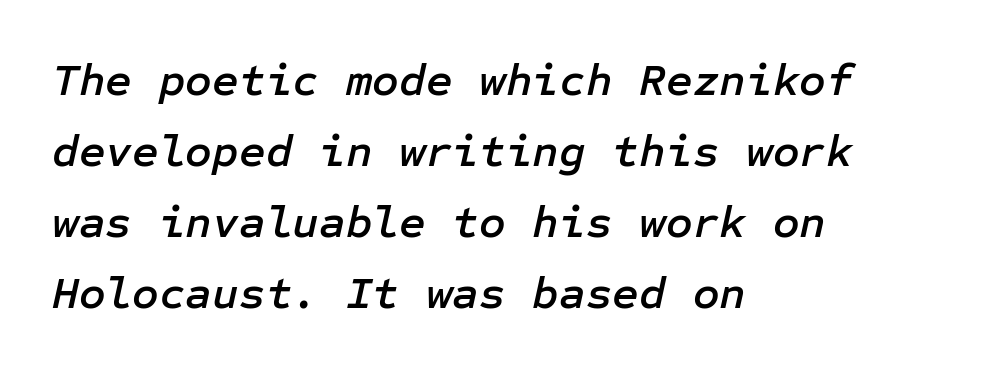
The image shows 46 px text type, italic (leaning right); set left-aligned, normal line spacing (1.54x), normal letter spacing, not underlined; low stroke contrast and a medium x-height.
